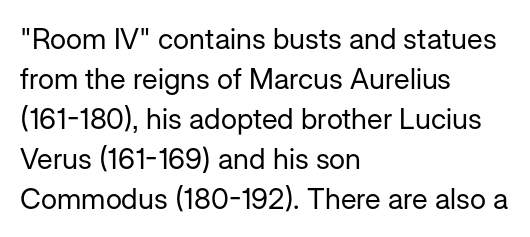
Q: Is the text bold? A: No.
Q: Is the text italic (slanted)? A: No, it is upright.
Q: Is the typeface a serif or a sans-serif typeface? A: Sans-serif.
Q: Is the text underlined? A: No.
Q: How is the paragraph aligned? A: Left-aligned.
Q: Is the spacing between letters normal or unusually wide? A: Normal.
Q: Is the spacing between lines tight, normal or loose? A: Normal.
Q: Width (condensed, normal, or wide)? A: Normal.
Q: Stroke contrast? A: Low.
Q: x-height? A: Medium.
Q: Monospaced? A: No.
